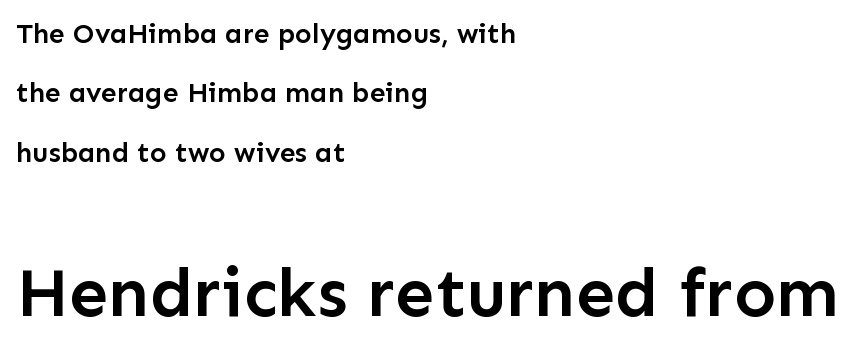
The image shows 70 px semibold sans-serif type, upright; set left-aligned, loose line spacing (2.12x), normal letter spacing, not underlined; the second (bottom) block is 2.5x larger; low stroke contrast and a medium x-height.
